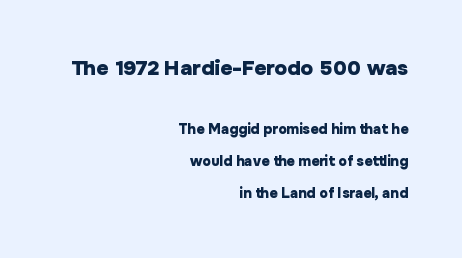
How would I describe the line gaps? Wide and relaxed. The rag falls on the left side of this text block. Look at the tracking — it's just the regular setting, nothing added. Any mark beneath the type? The region is blank. The composition opens big and finishes small. Weight check: bold — yes, fully.
